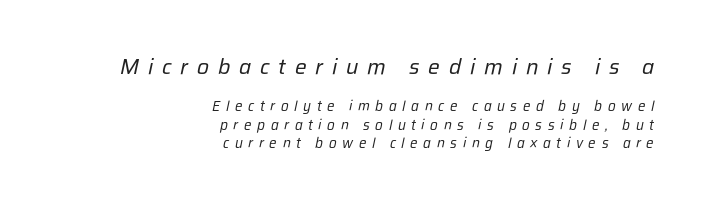
Q: Is the text bold? A: No.
Q: Is the text italic (slanted)? A: Yes, it leans right by about 12 degrees.
Q: Is the text underlined? A: No.
Q: How is the paragraph aligned? A: Right-aligned.
Q: Is the spacing between letters normal or unusually wide? A: Unusually wide.
Q: Is the spacing between lines tight, normal or loose? A: Normal.
Q: Which block of text is set in a larger size, the first (top) or the second (bottom)? A: The first (top) one.
